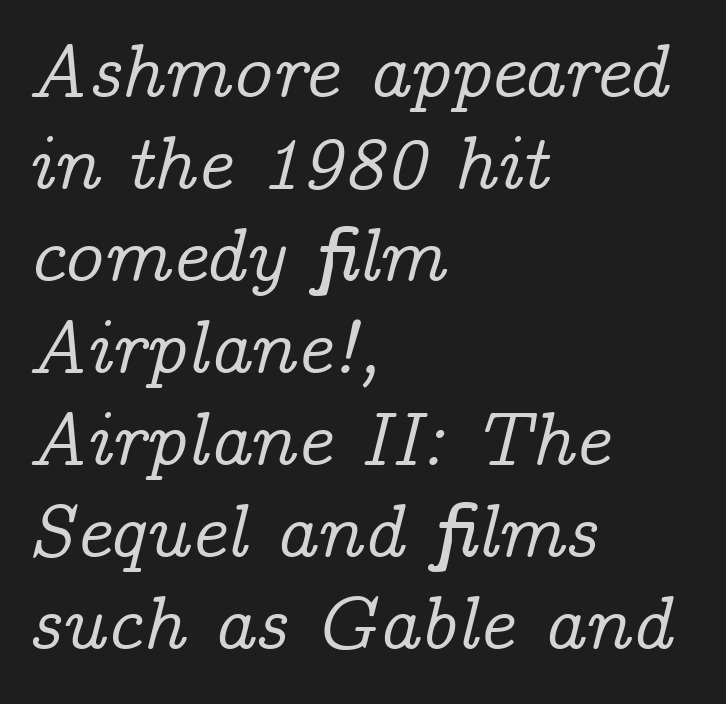
{"serif": "yes", "italic": "yes", "lean": "right", "slant_degrees": 14, "width": "normal", "stroke_contrast": "low", "x_height": "medium", "monospaced": "no", "underline": "no", "align": "left", "line_spacing_ratio": 1.21, "letter_spacing": "normal", "letter_spacing_em": 0.0, "glyph_px": 76}
